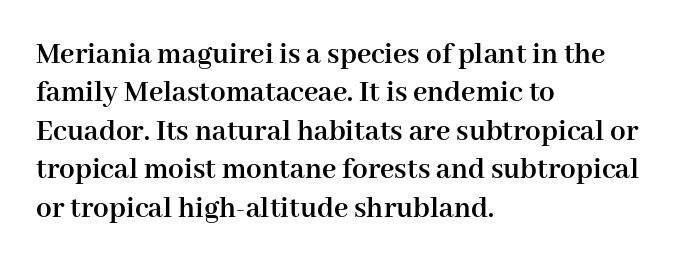
Q: Is the text bold? A: Yes.
Q: Is the text italic (slanted)? A: No, it is upright.
Q: Is the typeface a serif or a sans-serif typeface? A: Serif.
Q: Is the text underlined? A: No.
Q: How is the paragraph aligned? A: Left-aligned.
Q: Is the spacing between letters normal or unusually wide? A: Normal.
Q: Width (condensed, normal, or wide)? A: Normal.
Q: Stroke contrast? A: High.
Q: x-height? A: Medium.
Q: Monospaced? A: No.
